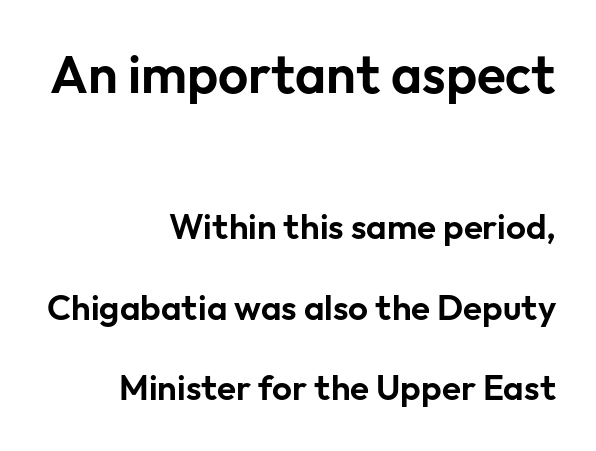
The image shows 53 px sans-serif type, upright; set right-aligned, loose line spacing (2.3x), normal letter spacing, not underlined; the first (top) block is 1.51x larger; low stroke contrast and a medium x-height.
